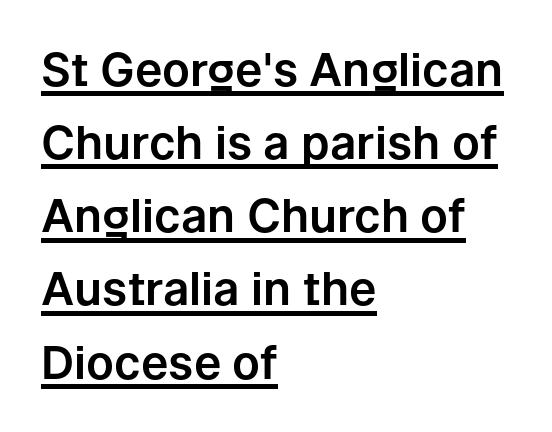
Q: Is the text italic (slanted)? A: No, it is upright.
Q: Is the typeface a serif or a sans-serif typeface? A: Sans-serif.
Q: Is the text underlined? A: Yes.
Q: How is the paragraph aligned? A: Left-aligned.
Q: Is the spacing between letters normal or unusually wide? A: Normal.
Q: Is the spacing between lines tight, normal or loose? A: Normal.
Q: Width (condensed, normal, or wide)? A: Normal.
Q: Stroke contrast? A: Low.
Q: x-height? A: Medium.
Q: Monospaced? A: No.
